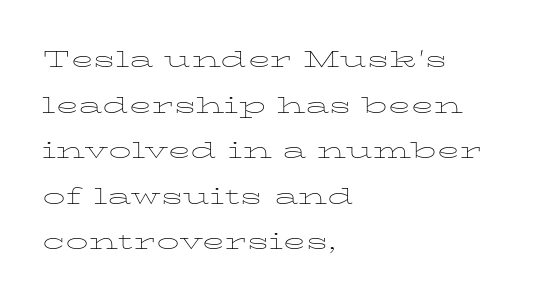
Q: Is the text bold? A: No.
Q: Is the text italic (slanted)? A: No, it is upright.
Q: Is the text underlined? A: No.
Q: How is the paragraph aligned? A: Left-aligned.
Q: Is the spacing between letters normal or unusually wide? A: Normal.
Q: Is the spacing between lines tight, normal or loose? A: Normal.
Q: Width (condensed, normal, or wide)? A: Wide.
Q: Stroke contrast? A: Low.
Q: x-height? A: Medium.
Q: Monospaced? A: No.
